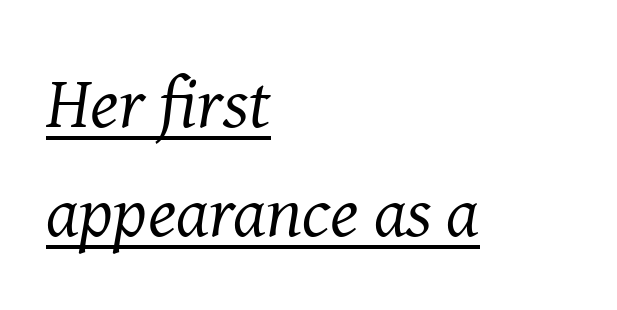
The image shows 73 px regular-weight serif type, italic (leaning right); set left-aligned, normal line spacing (1.5x), normal letter spacing, underlined; medium stroke contrast and a medium x-height.
